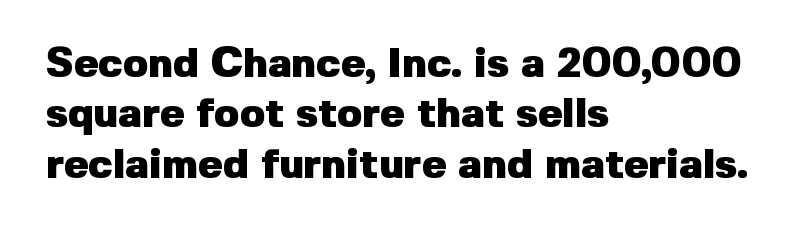
Q: Is the text bold? A: Yes.
Q: Is the text italic (slanted)? A: No, it is upright.
Q: Is the typeface a serif or a sans-serif typeface? A: Sans-serif.
Q: Is the text underlined? A: No.
Q: How is the paragraph aligned? A: Left-aligned.
Q: Is the spacing between letters normal or unusually wide? A: Normal.
Q: Width (condensed, normal, or wide)? A: Normal.
Q: Stroke contrast? A: Low.
Q: x-height? A: Medium.
Q: Monospaced? A: No.
